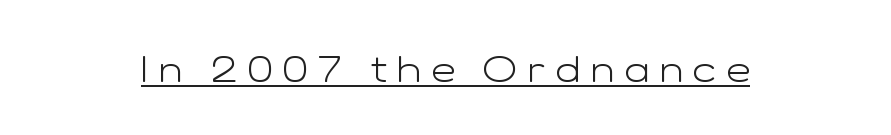
Q: Is the text bold? A: No.
Q: Is the text italic (slanted)? A: No, it is upright.
Q: Is the typeface a serif or a sans-serif typeface? A: Sans-serif.
Q: Is the text underlined? A: Yes.
Q: Is the spacing between letters normal or unusually wide? A: Unusually wide.
Q: Width (condensed, normal, or wide)? A: Wide.
Q: Stroke contrast? A: Low.
Q: x-height? A: Medium.
Q: Monospaced? A: No.
